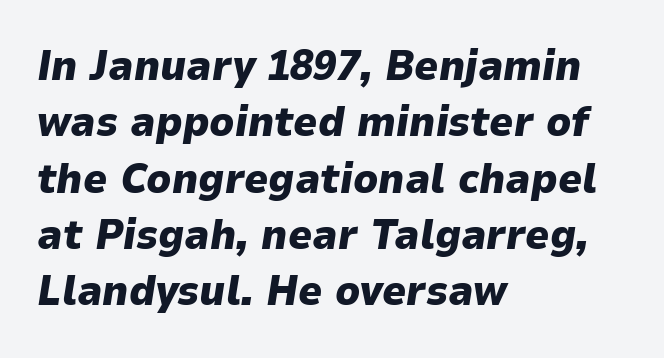
Q: Is the text bold? A: Yes.
Q: Is the text italic (slanted)? A: Yes, it leans right by about 9 degrees.
Q: Is the text underlined? A: No.
Q: How is the paragraph aligned? A: Left-aligned.
Q: Is the spacing between letters normal or unusually wide? A: Normal.
Q: Is the spacing between lines tight, normal or loose? A: Normal.
Q: Width (condensed, normal, or wide)? A: Normal.
Q: Stroke contrast? A: Low.
Q: x-height? A: Medium.
Q: Monospaced? A: No.
